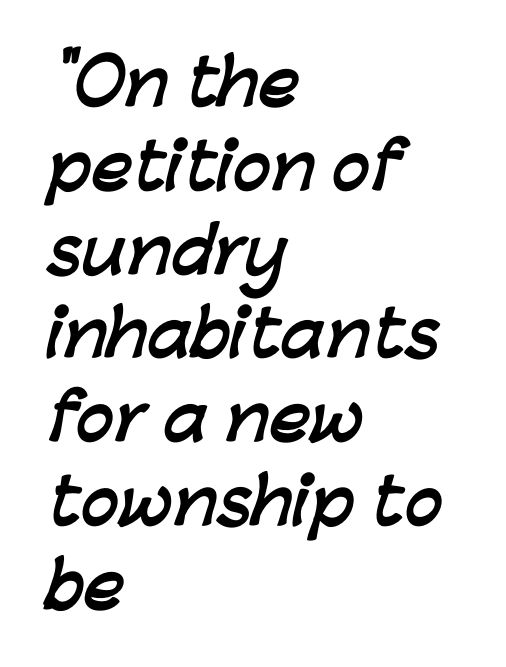
Heavy-handed strokes throughout: this text is bold. Anything drawn beneath the words? Only blank space. Is there much room between lines? A standard amount, neither cramped nor airy. Line beginnings align vertically; line endings do not. This is sans-serif lettering, the kind often seen on screens and signage. Think of a printed novel: that variable character pitch is what you see here.
